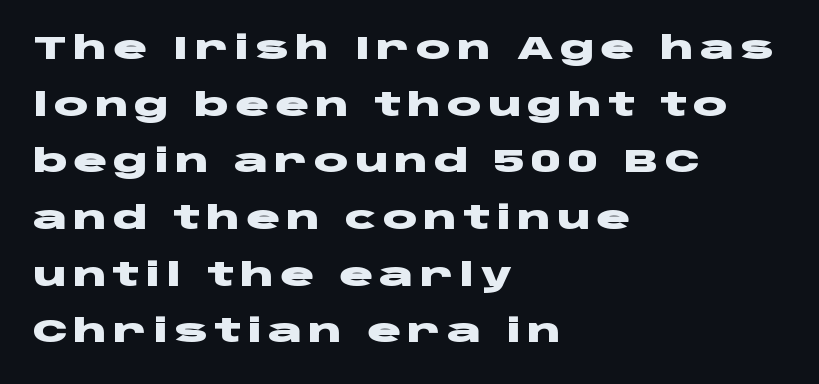
The image shows 32 px heavy, wide sans-serif type, upright; set left-aligned, line spacing 1.77x, not underlined; low stroke contrast and a large x-height.
